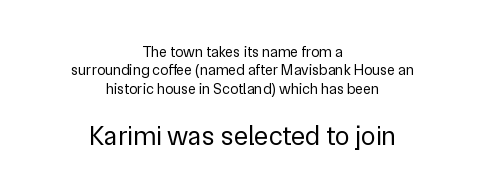
The image shows 27 px text type, upright; set centered, line spacing 1.23x, normal letter spacing, not underlined; the second (bottom) block is 1.8x larger.
